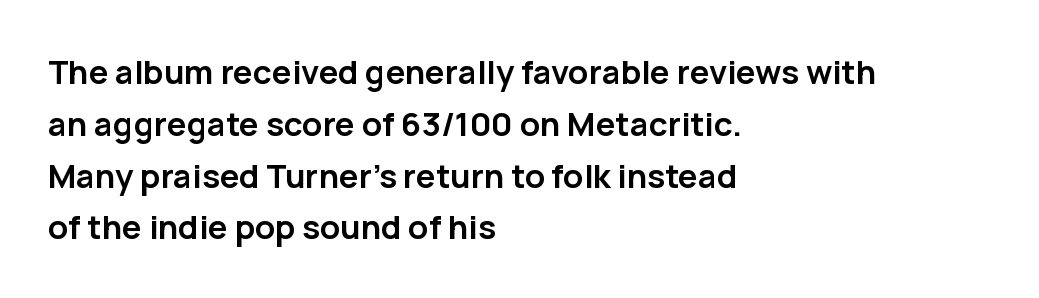
The image shows 33 px semibold sans-serif type, upright; set left-aligned, normal line spacing (1.57x), normal letter spacing, not underlined; low stroke contrast and a medium x-height.
